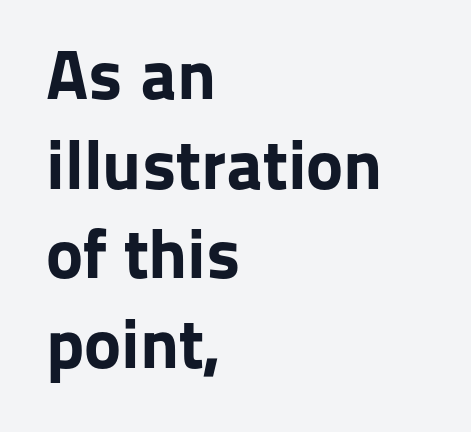
The image shows 70 px bold sans-serif type, upright; set left-aligned, normal line spacing (1.28x), normal letter spacing, not underlined; low stroke contrast and a medium x-height.
